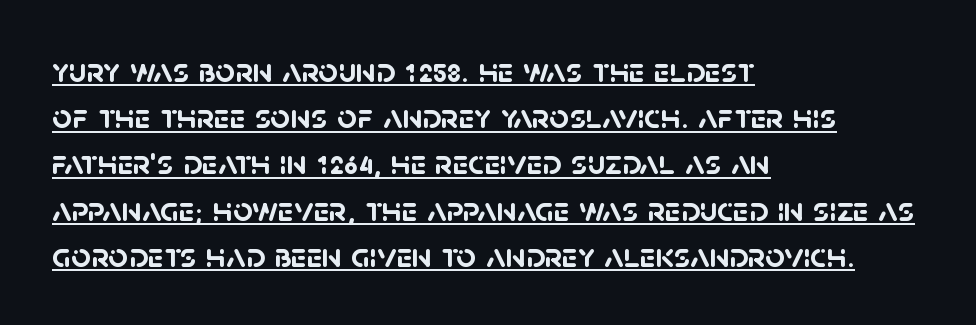
Q: Is the text bold? A: Yes.
Q: Is the typeface a serif or a sans-serif typeface? A: Sans-serif.
Q: Is the text underlined? A: Yes.
Q: How is the paragraph aligned? A: Left-aligned.
Q: Is the spacing between letters normal or unusually wide? A: Normal.
Q: Is the spacing between lines tight, normal or loose? A: Normal.
Q: Width (condensed, normal, or wide)? A: Normal.
Q: Stroke contrast? A: Low.
Q: x-height? A: Large.
Q: Monospaced? A: No.
